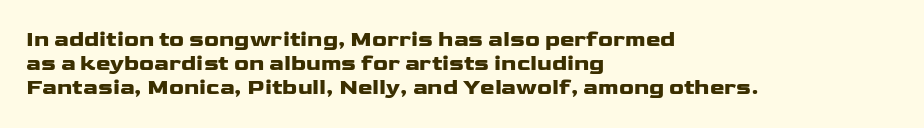
Q: Is the text bold? A: Yes.
Q: Is the text italic (slanted)? A: No, it is upright.
Q: Is the text underlined? A: No.
Q: How is the paragraph aligned? A: Left-aligned.
Q: Is the spacing between letters normal or unusually wide? A: Normal.
Q: Is the spacing between lines tight, normal or loose? A: Tight.
